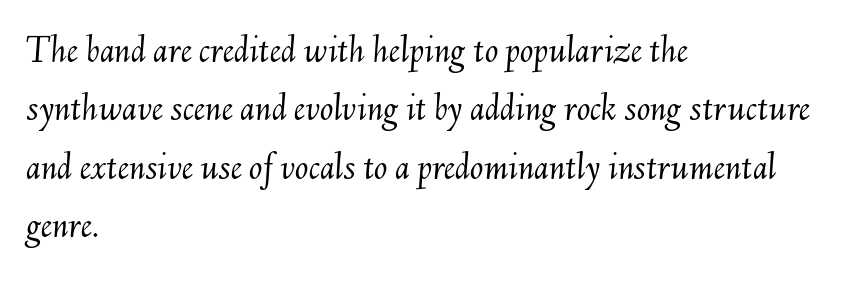
Q: Is the text bold? A: No.
Q: Is the text italic (slanted)? A: Yes, it leans right by about 6 degrees.
Q: Is the text underlined? A: No.
Q: How is the paragraph aligned? A: Left-aligned.
Q: Is the spacing between letters normal or unusually wide? A: Normal.
Q: Is the spacing between lines tight, normal or loose? A: Normal.
Q: Width (condensed, normal, or wide)? A: Normal.
Q: Stroke contrast? A: Medium.
Q: x-height? A: Small.
Q: Monospaced? A: No.
